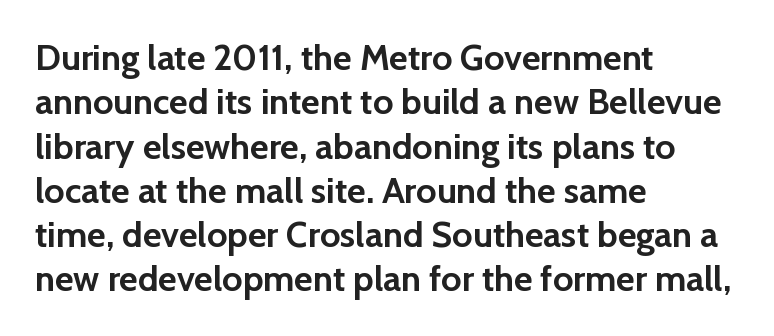
Q: Is the text bold? A: Yes.
Q: Is the text italic (slanted)? A: No, it is upright.
Q: Is the typeface a serif or a sans-serif typeface? A: Sans-serif.
Q: Is the text underlined? A: No.
Q: How is the paragraph aligned? A: Left-aligned.
Q: Is the spacing between letters normal or unusually wide? A: Normal.
Q: Width (condensed, normal, or wide)? A: Normal.
Q: Stroke contrast? A: Low.
Q: x-height? A: Medium.
Q: Monospaced? A: No.
